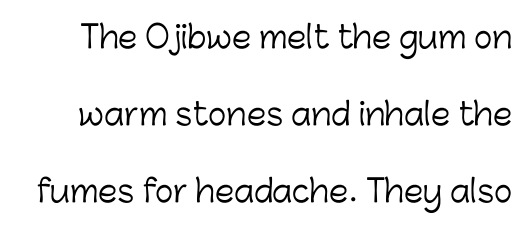
Q: Is the text bold? A: No.
Q: Is the text italic (slanted)? A: No, it is upright.
Q: Is the typeface a serif or a sans-serif typeface? A: Sans-serif.
Q: Is the text underlined? A: No.
Q: Is the spacing between letters normal or unusually wide? A: Normal.
Q: Is the spacing between lines tight, normal or loose? A: Loose.
Q: Width (condensed, normal, or wide)? A: Normal.
Q: Stroke contrast? A: Low.
Q: x-height? A: Medium.
Q: Monospaced? A: No.
